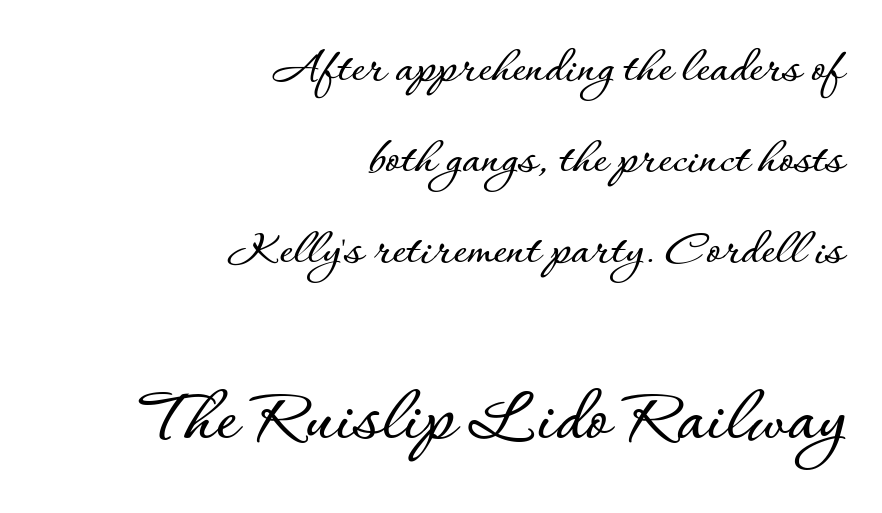
{"width": "normal", "stroke_contrast": "low", "x_height": "small", "monospaced": "no", "underline": "no", "align": "right", "line_spacing_ratio": 1.72, "letter_spacing": "normal", "letter_spacing_em": 0.0, "larger_block": "second", "size_ratio": 1.51, "glyph_px": 80}
